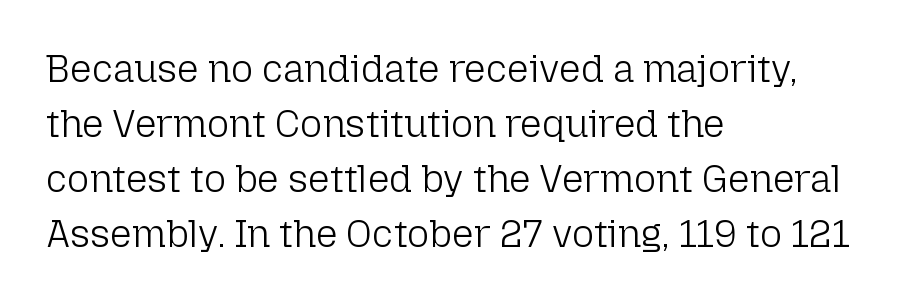
The image shows 38 px light sans-serif type, upright; set left-aligned, normal line spacing (1.45x), normal letter spacing, not underlined; low stroke contrast and a medium x-height.
